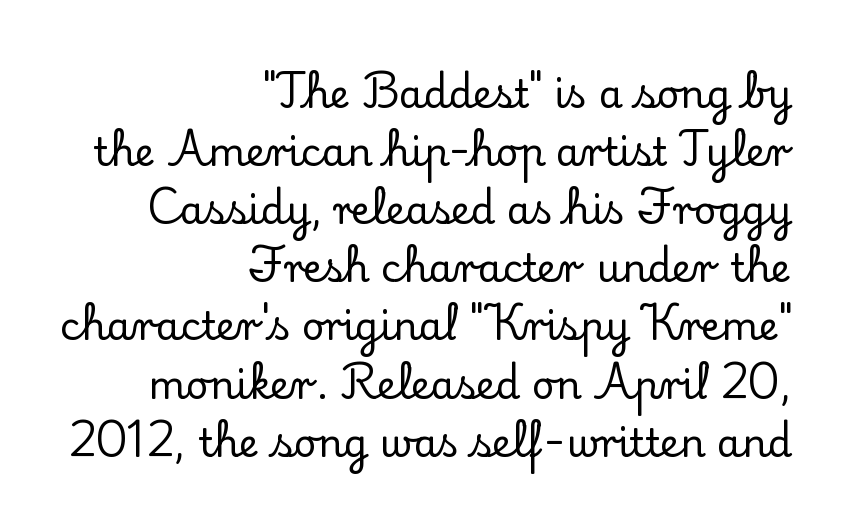
Q: Is the text italic (slanted)? A: No, it is upright.
Q: Is the typeface a serif or a sans-serif typeface? A: Serif.
Q: Is the text underlined? A: No.
Q: How is the paragraph aligned? A: Right-aligned.
Q: Is the spacing between letters normal or unusually wide? A: Normal.
Q: Is the spacing between lines tight, normal or loose? A: Normal.
Q: Width (condensed, normal, or wide)? A: Normal.
Q: Stroke contrast? A: Low.
Q: x-height? A: Small.
Q: Monospaced? A: No.
